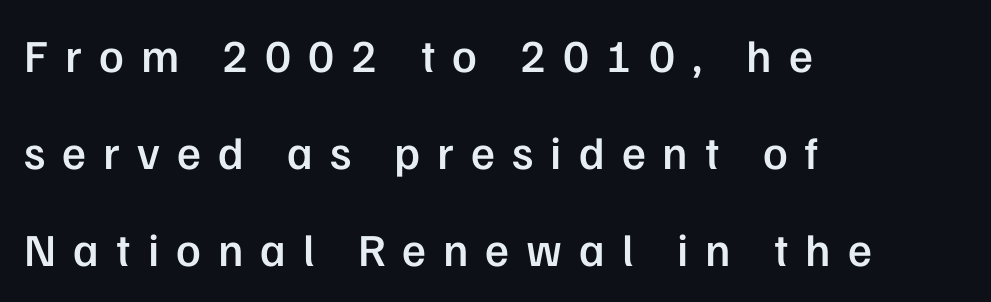
Caption: semibold face, moderately heavy strokes. The foot of each line stays bare and open. A student would call this left alignment; a typographer would say flush left, rag right. The font family rendered here belongs to the sans-serif group.
